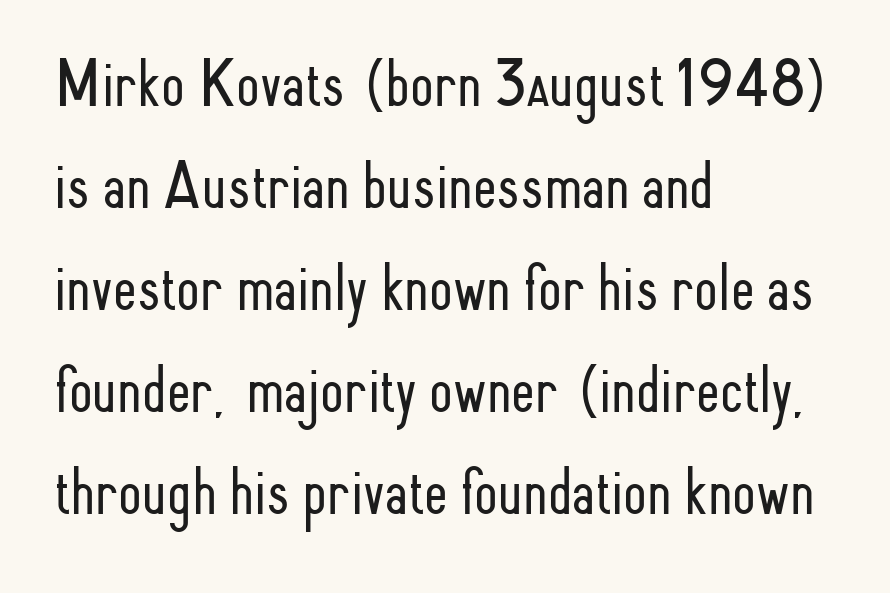
Successive baselines arrive at the customary interval. This reads as an unemphasized weight, regular at the heaviest. No italicization has been applied; the sample stays upright. Layout note: lines flush left.
